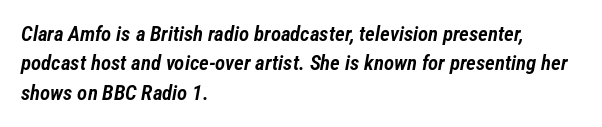
The whole block is typeset with a tilt. These lines keep a tight, regular rhythm from letter to letter. Interline gaps are of average width in this sample. The string is rendered with underlining switched off.
